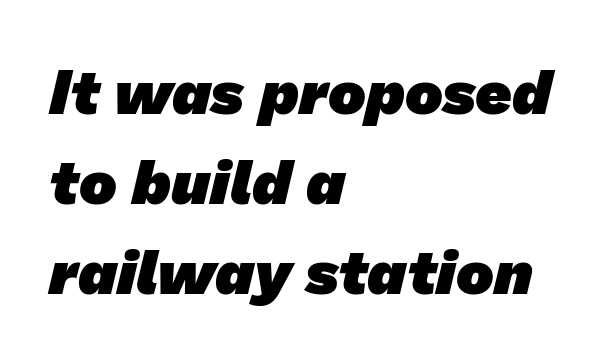
Q: Is the text bold? A: Yes.
Q: Is the typeface a serif or a sans-serif typeface? A: Sans-serif.
Q: Is the text underlined? A: No.
Q: How is the paragraph aligned? A: Left-aligned.
Q: Is the spacing between letters normal or unusually wide? A: Normal.
Q: Is the spacing between lines tight, normal or loose? A: Normal.
Q: Width (condensed, normal, or wide)? A: Normal.
Q: Stroke contrast? A: Low.
Q: x-height? A: Medium.
Q: Monospaced? A: No.
